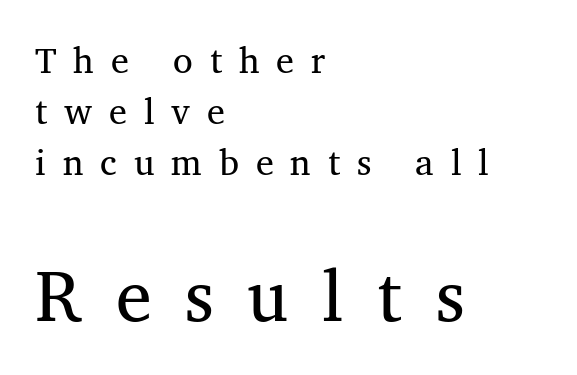
Q: Is the text bold? A: No.
Q: Is the text italic (slanted)? A: No, it is upright.
Q: Is the typeface a serif or a sans-serif typeface? A: Serif.
Q: Is the text underlined? A: No.
Q: How is the paragraph aligned? A: Left-aligned.
Q: Is the spacing between letters normal or unusually wide? A: Unusually wide.
Q: Is the spacing between lines tight, normal or loose? A: Normal.
Q: Which block of text is set in a larger size, the first (top) or the second (bottom)? A: The second (bottom) one.
Q: Width (condensed, normal, or wide)? A: Normal.
Q: Stroke contrast? A: Medium.
Q: x-height? A: Medium.
Q: Monospaced? A: No.
